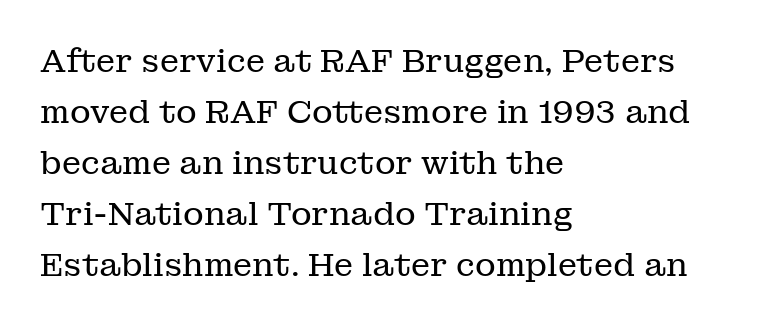
Q: Is the text bold? A: No.
Q: Is the text italic (slanted)? A: No, it is upright.
Q: Is the typeface a serif or a sans-serif typeface? A: Serif.
Q: Is the text underlined? A: No.
Q: How is the paragraph aligned? A: Left-aligned.
Q: Is the spacing between letters normal or unusually wide? A: Normal.
Q: Is the spacing between lines tight, normal or loose? A: Normal.
Q: Width (condensed, normal, or wide)? A: Normal.
Q: Stroke contrast? A: Low.
Q: x-height? A: Medium.
Q: Monospaced? A: No.
